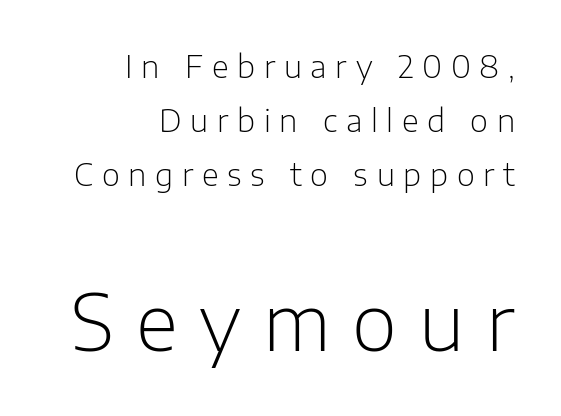
Q: Is the text bold? A: No.
Q: Is the text italic (slanted)? A: No, it is upright.
Q: Is the typeface a serif or a sans-serif typeface? A: Sans-serif.
Q: Is the text underlined? A: No.
Q: How is the paragraph aligned? A: Right-aligned.
Q: Is the spacing between letters normal or unusually wide? A: Unusually wide.
Q: Which block of text is set in a larger size, the first (top) or the second (bottom)? A: The second (bottom) one.
Q: Width (condensed, normal, or wide)? A: Normal.
Q: Stroke contrast? A: Low.
Q: x-height? A: Medium.
Q: Monospaced? A: No.
